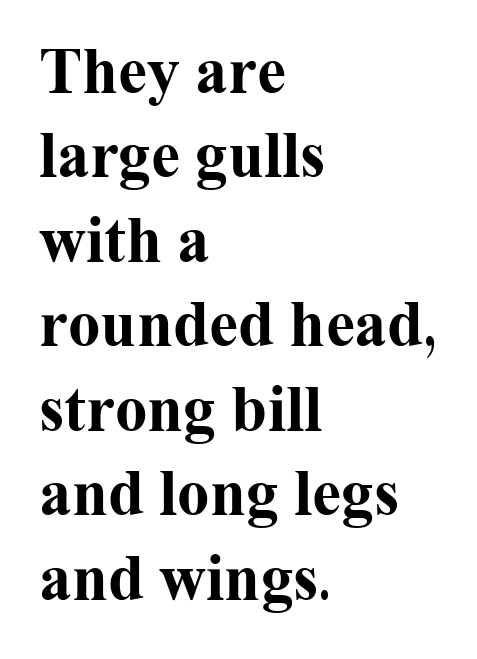
The image shows 65 px bold serif type, upright; set left-aligned, normal line spacing (1.3x), normal letter spacing, not underlined; medium stroke contrast and a medium x-height.
